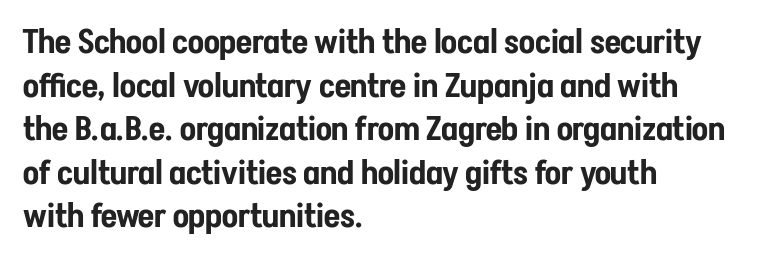
Q: Is the text italic (slanted)? A: No, it is upright.
Q: Is the typeface a serif or a sans-serif typeface? A: Sans-serif.
Q: Is the text underlined? A: No.
Q: How is the paragraph aligned? A: Left-aligned.
Q: Is the spacing between letters normal or unusually wide? A: Normal.
Q: Is the spacing between lines tight, normal or loose? A: Normal.
Q: Width (condensed, normal, or wide)? A: Condensed.
Q: Stroke contrast? A: Low.
Q: x-height? A: Medium.
Q: Monospaced? A: No.
